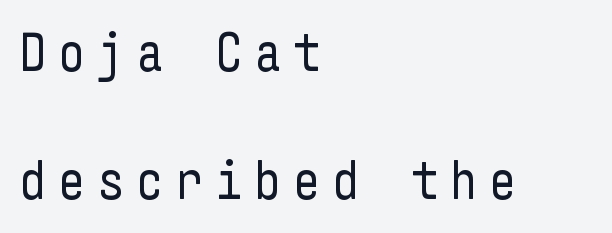
{"serif": "no", "italic": "no", "bold": "no", "weight": "regular", "width": "condensed", "stroke_contrast": "low", "x_height": "medium", "underline": "no", "align": "left", "line_spacing": "loose", "line_spacing_ratio": 2.32, "letter_spacing": "wide", "letter_spacing_em": 0.2, "glyph_px": 55}
